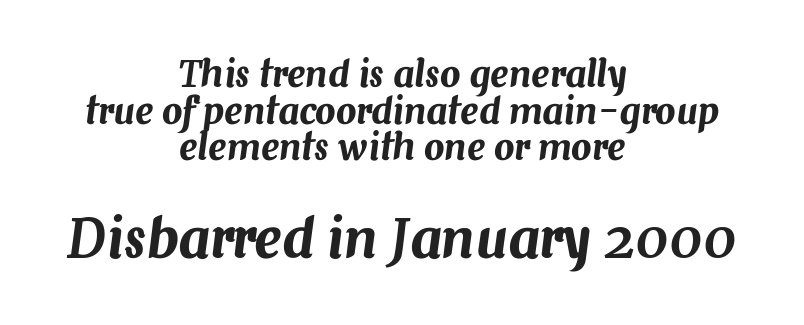
{"italic": "yes", "lean": "right", "slant_degrees": 7, "width": "normal", "stroke_contrast": "medium", "x_height": "medium", "monospaced": "no", "underline": "no", "align": "center", "line_spacing": "tight", "line_spacing_ratio": 1.02, "letter_spacing": "normal", "letter_spacing_em": 0.0, "larger_block": "second", "size_ratio": 1.5, "glyph_px": 54}
